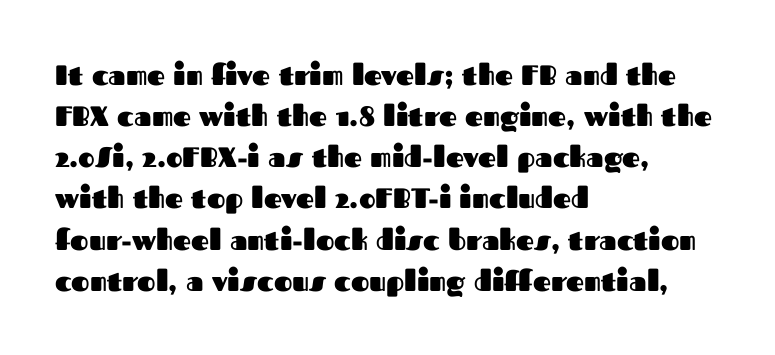
No feet cap the strokes, marking this as sans-serif type. Here the glyphs are tracked normally, forming tight word shapes. Lines of text with bare space underneath. The vertical gap from one line to the next is medium.
